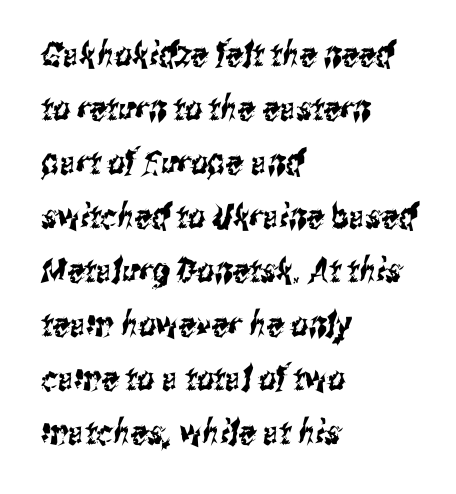
{"serif": "no", "width": "condensed", "stroke_contrast": "medium", "x_height": "medium", "monospaced": "no", "underline": "no", "align": "left", "line_spacing": "normal", "line_spacing_ratio": 1.59, "letter_spacing": "normal", "letter_spacing_em": 0.0, "glyph_px": 34}
